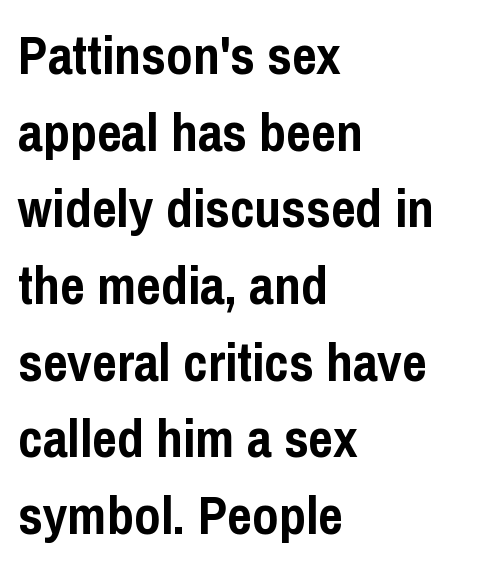
The image shows 54 px semibold, condensed sans-serif type, upright; set left-aligned, normal line spacing (1.42x), normal letter spacing, not underlined; low stroke contrast and a medium x-height.
